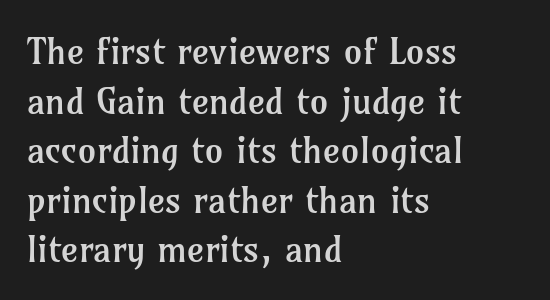
The image shows 37 px regular-weight serif type, upright; set left-aligned, normal line spacing (1.34x), normal letter spacing, not underlined; low stroke contrast and a medium x-height.
